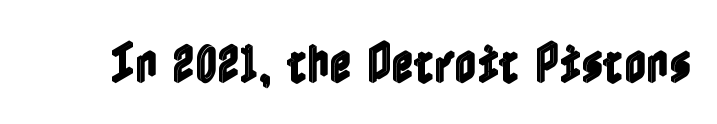
Q: Is the text italic (slanted)? A: No, it is upright.
Q: Is the text underlined? A: No.
Q: Is the spacing between letters normal or unusually wide? A: Normal.
Q: Width (condensed, normal, or wide)? A: Condensed.
Q: x-height? A: Medium.
